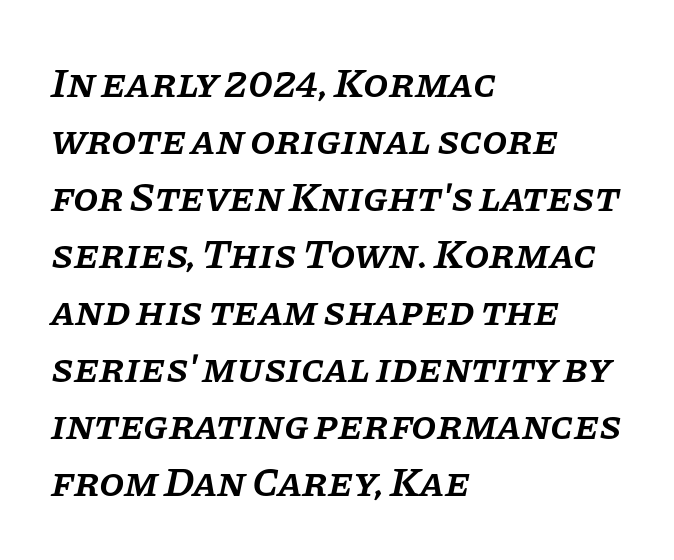
{"serif": "yes", "italic": "yes", "lean": "right", "slant_degrees": 11, "bold": "semi", "weight": "semibold", "width": "normal", "stroke_contrast": "low", "x_height": "large", "monospaced": "no", "underline": "no", "align": "left", "line_spacing": "normal", "line_spacing_ratio": 1.39, "letter_spacing": "normal", "letter_spacing_em": 0.0, "glyph_px": 41}
